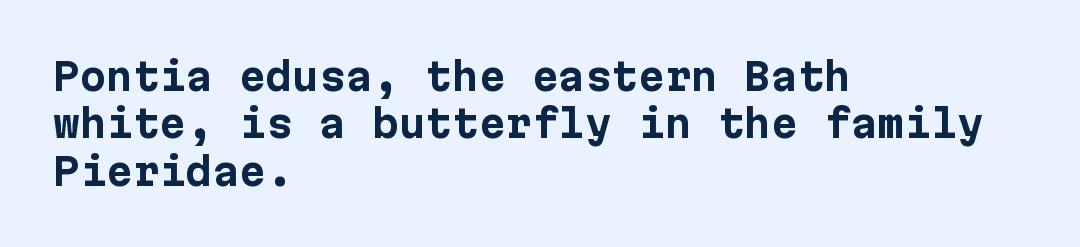
The gaps between neighbouring characters are ordinary and unremarkable. As a designer I'd log this as weight 700, bold. A normal amount of white space separates one row of letters from the next. Does the type have serifs? No, each stem ends abruptly.
